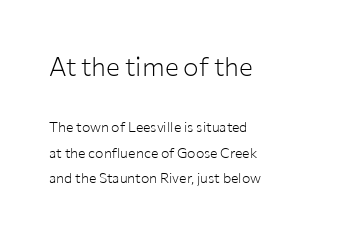
Q: Is the text bold? A: No.
Q: Is the text italic (slanted)? A: No, it is upright.
Q: Is the text underlined? A: No.
Q: How is the paragraph aligned? A: Left-aligned.
Q: Is the spacing between letters normal or unusually wide? A: Normal.
Q: Which block of text is set in a larger size, the first (top) or the second (bottom)? A: The first (top) one.
